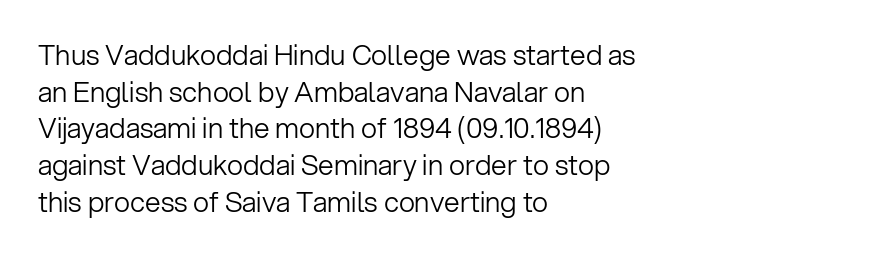
Nothing sits at the stroke ends, so this counts as sans-serif. Do the characters align in a grid? No, the font is proportional. Between one letter and the next there's only the usual sliver of space. Rendered with straight, roman letterforms. Glance below the letters and you will spot only blank space. Is this a heavy cut? Hardly; it is regular or lighter.
